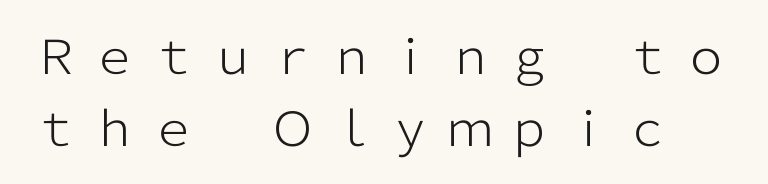
The image shows 47 px light sans-serif type, upright; set normal line spacing (1.53x), unusually wide letter spacing (+0.26 em), not underlined; low stroke contrast and a medium x-height.
